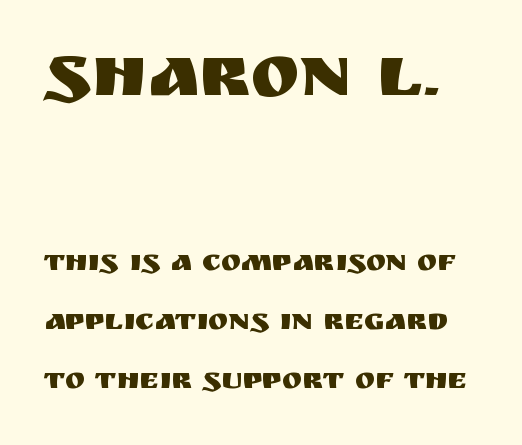
If you squint, the top block still reads clearly — it's the larger of the two. A typesetter would mark this as roman, not italic. This sample has the flowing, uneven cadence of proportional lettering. What kind of face is this? One without serifs — a sans. The rendering keeps characters at their native spacing. Vertically, the passage feels expansive, rows floating well apart.
